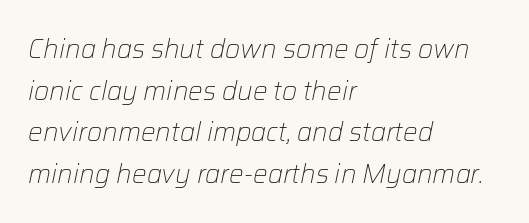
In terms of leading, this rendering sits right in the middle. Words appear dense and cohesive because spacing is normal. The glyphs are unaccompanied by any horizontal stroke below them. The face used here has a pronounced slope to its letters.
